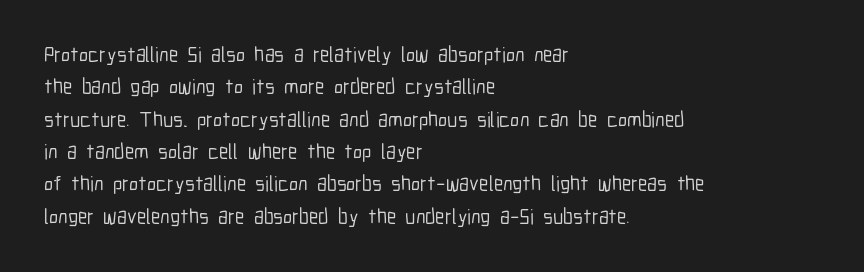
{"italic": "no", "underline": "no", "align": "left", "line_spacing": "normal", "line_spacing_ratio": 1.54, "letter_spacing": "normal", "letter_spacing_em": 0.0, "glyph_px": 21}
